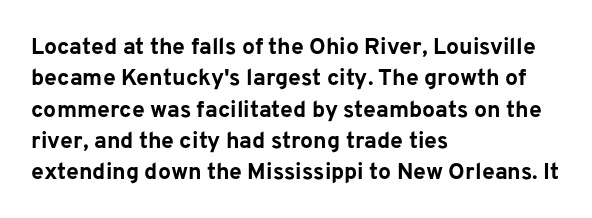
{"italic": "no", "bold": "yes", "underline": "no", "align": "left", "line_spacing": "normal", "line_spacing_ratio": 1.36, "letter_spacing": "normal", "letter_spacing_em": 0.0, "glyph_px": 23}
